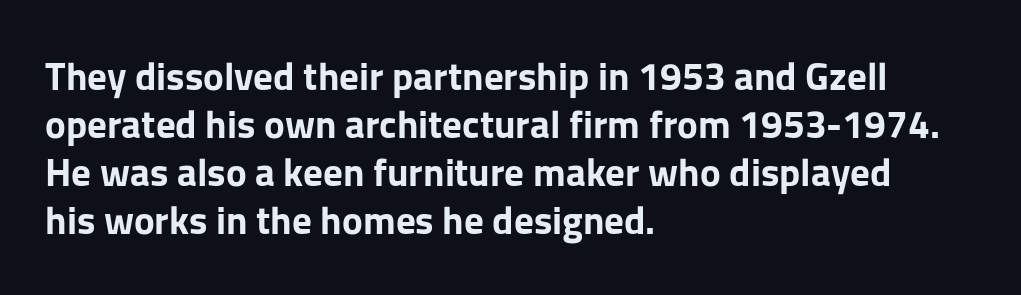
The image shows 39 px bold sans-serif type, upright; set left-aligned, line spacing 1.23x, normal letter spacing, not underlined; low stroke contrast and a medium x-height.
